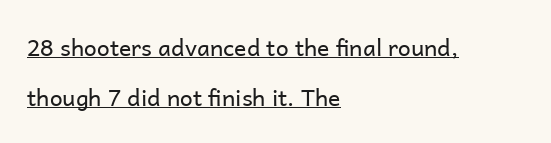
The face looks like a standard text weight, possibly lighter. What stands out about the letter spacing? Nothing — it is the standard amount. Airy leading. The passage shown is underscored from start to finish. The rendering anchors every line to the left-hand side.
